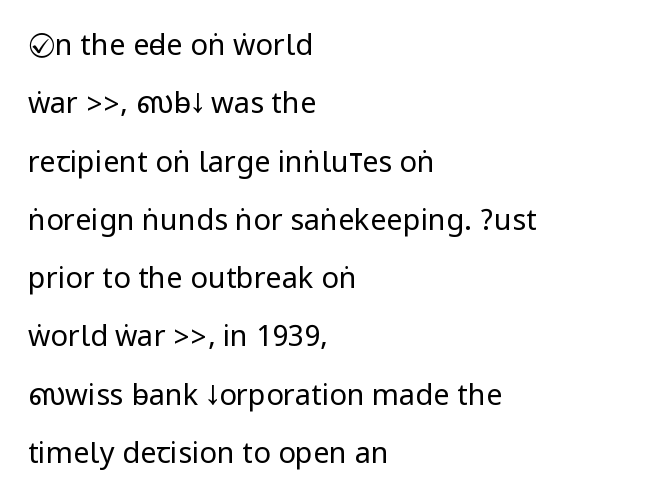
Are there feet on the stems? There aren't — it's a sans. Students, note that the glyphs here touch the page at normal intervals. Baseline-to-baseline distance is far greater than the letter height. Think standard paragraph weight, or any step lighter than that. Clear beneath every line of the passage. Alignment: flush left.
